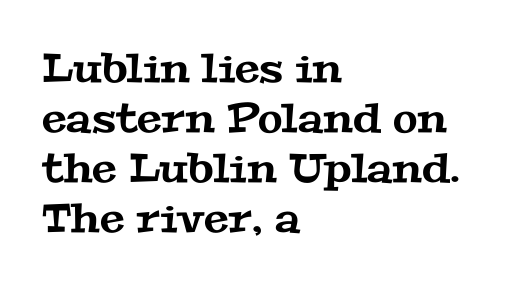
{"serif": "yes", "width": "wide", "stroke_contrast": "medium", "x_height": "medium", "monospaced": "no", "underline": "no", "align": "left", "line_spacing": "normal", "line_spacing_ratio": 1.25, "letter_spacing": "normal", "letter_spacing_em": 0.0, "glyph_px": 40}
